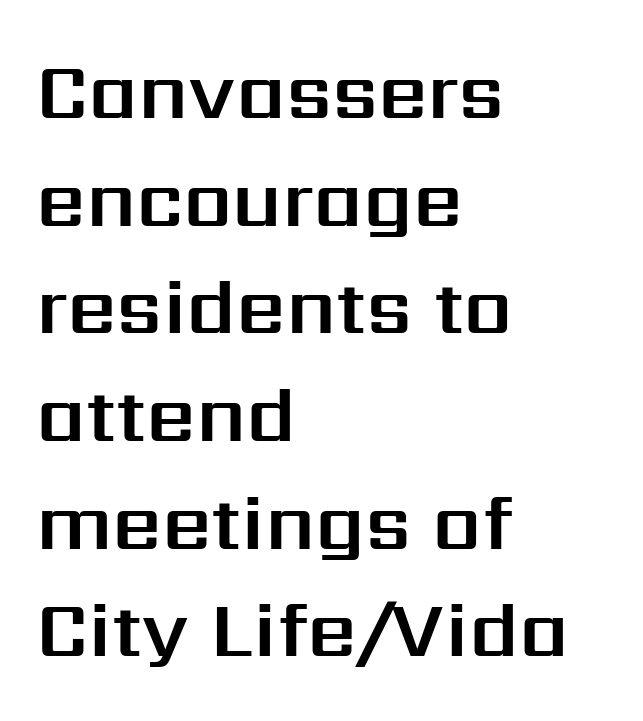
You could call the tracking neutral — neither tight nor loose. The letters carry no serifs — their stems end cleanly without finishing strokes. The space beneath each line is pristine and unruled. If you drew a ruler down the left edge, every line would touch it. Vertically, the passage feels balanced, rows spaced as you'd expect. Ascenders rise straight up at ninety degrees.
